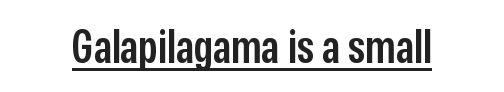
{"serif": "no", "italic": "no", "bold": "semi", "weight": "semibold", "width": "condensed", "stroke_contrast": "low", "x_height": "medium", "monospaced": "no", "underline": "yes", "letter_spacing": "normal", "letter_spacing_em": 0.0, "glyph_px": 46}
